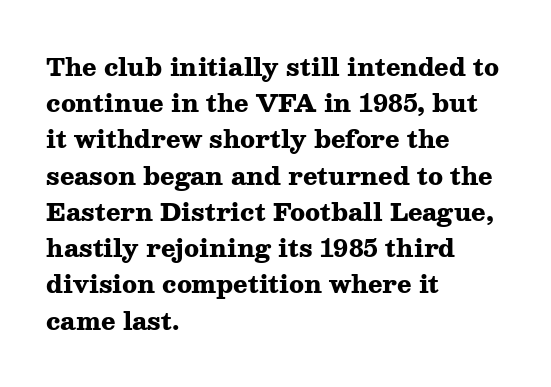
Q: Is the text bold? A: Yes.
Q: Is the text italic (slanted)? A: No, it is upright.
Q: Is the text underlined? A: No.
Q: How is the paragraph aligned? A: Left-aligned.
Q: Is the spacing between letters normal or unusually wide? A: Normal.
Q: Is the spacing between lines tight, normal or loose? A: Normal.
